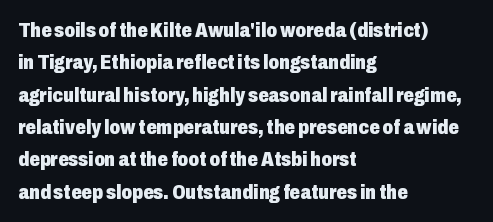
Q: Is the text bold? A: Yes.
Q: Is the text italic (slanted)? A: No, it is upright.
Q: Is the text underlined? A: No.
Q: How is the paragraph aligned? A: Left-aligned.
Q: Is the spacing between letters normal or unusually wide? A: Normal.
Q: Is the spacing between lines tight, normal or loose? A: Normal.
